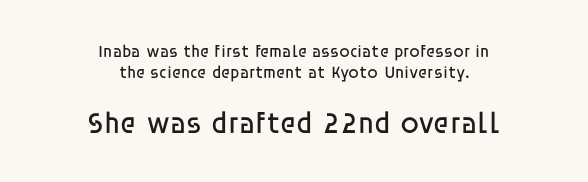
Q: Is the text bold? A: No.
Q: Is the text italic (slanted)? A: No, it is upright.
Q: Is the typeface a serif or a sans-serif typeface? A: Sans-serif.
Q: Is the text underlined? A: No.
Q: How is the paragraph aligned? A: Centered.
Q: Is the spacing between letters normal or unusually wide? A: Normal.
Q: Which block of text is set in a larger size, the first (top) or the second (bottom)? A: The second (bottom) one.
Q: Width (condensed, normal, or wide)? A: Normal.
Q: Stroke contrast? A: Low.
Q: x-height? A: Large.
Q: Monospaced? A: No.
